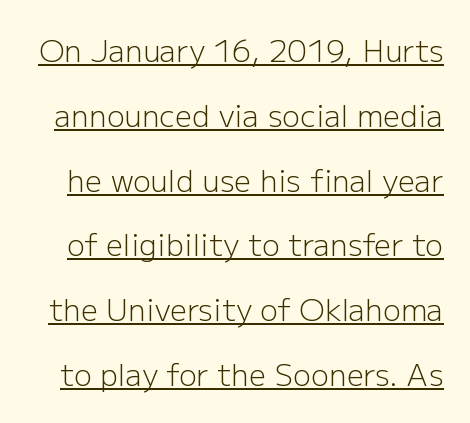
Underline: present. The glyphs in this specimen are sans serif. A typesetter would call this proportional, since set widths differ per character. The letters stand upright; this is a roman face. The gaps between neighbouring characters are ordinary and unremarkable.
